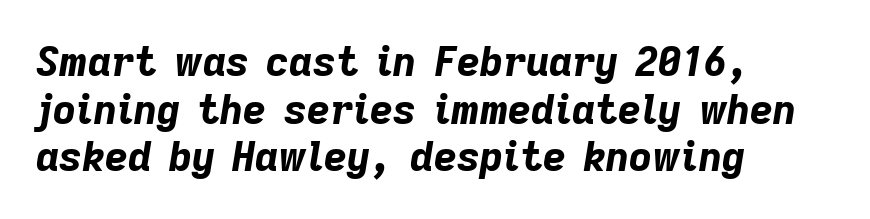
Q: Is the text bold? A: Yes.
Q: Is the text italic (slanted)? A: Yes, it leans right by about 9 degrees.
Q: Is the text underlined? A: No.
Q: How is the paragraph aligned? A: Left-aligned.
Q: Is the spacing between letters normal or unusually wide? A: Normal.
Q: Width (condensed, normal, or wide)? A: Normal.
Q: Stroke contrast? A: Low.
Q: x-height? A: Medium.
Q: Monospaced? A: No.
